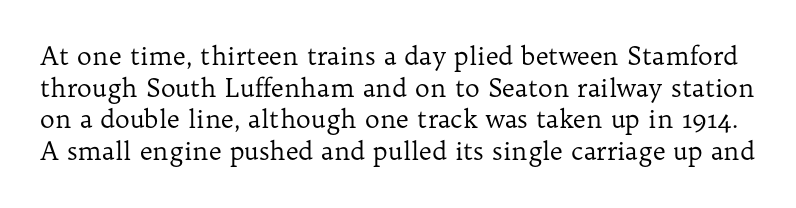
The image shows 25 px text type, upright; set normal line spacing (1.27x), normal letter spacing, not underlined.
